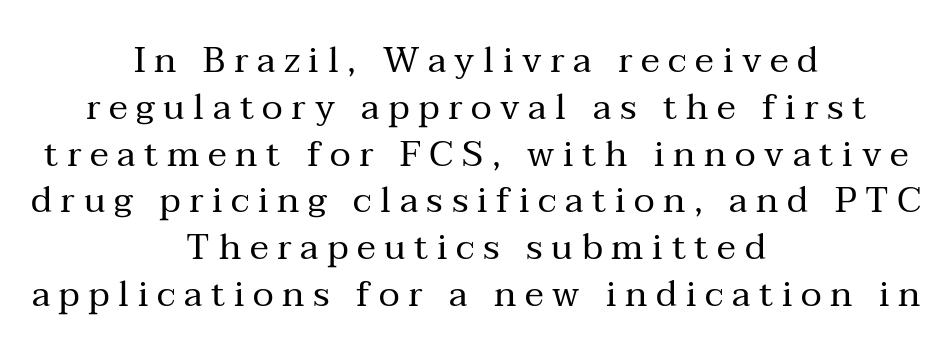
The image shows 36 px regular-weight serif type, upright; set centered, normal line spacing (1.3x), unusually wide letter spacing (+0.24 em), not underlined; medium stroke contrast and a medium x-height.
